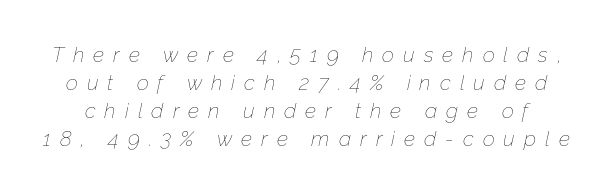
The whole block is typeset with a tilt. Tracking here is generous; glyphs stand well apart from one another. Quick note: underline off. Line spacing here is normal.
